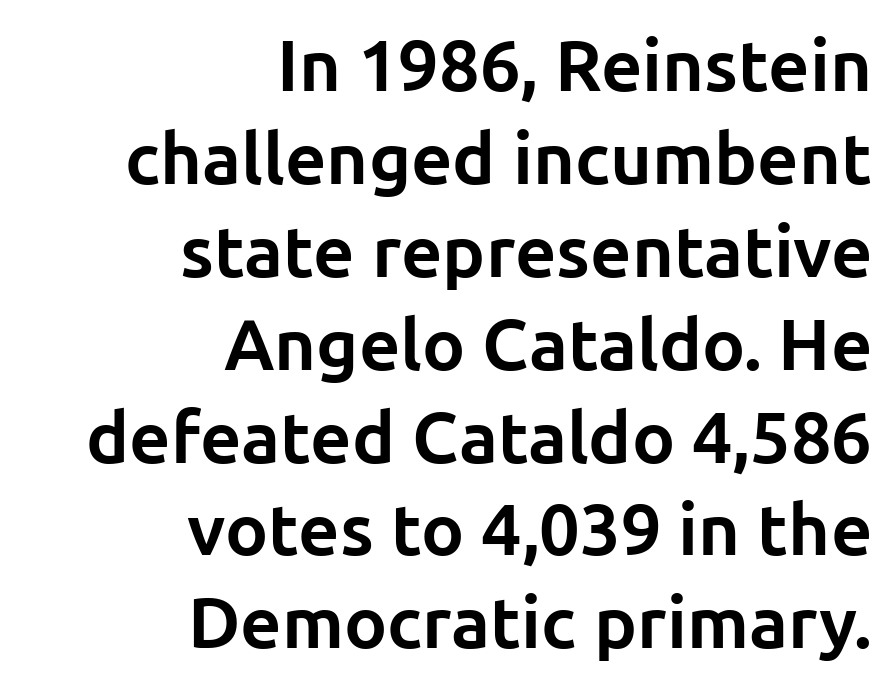
Think of a printed novel: that variable character pitch is what you see here. Baseline-to-baseline distance is the conventional proportion of letter height. The strip under each line holds only bare page. The face used here is a sans, in the tradition of grotesques and geometrics.
